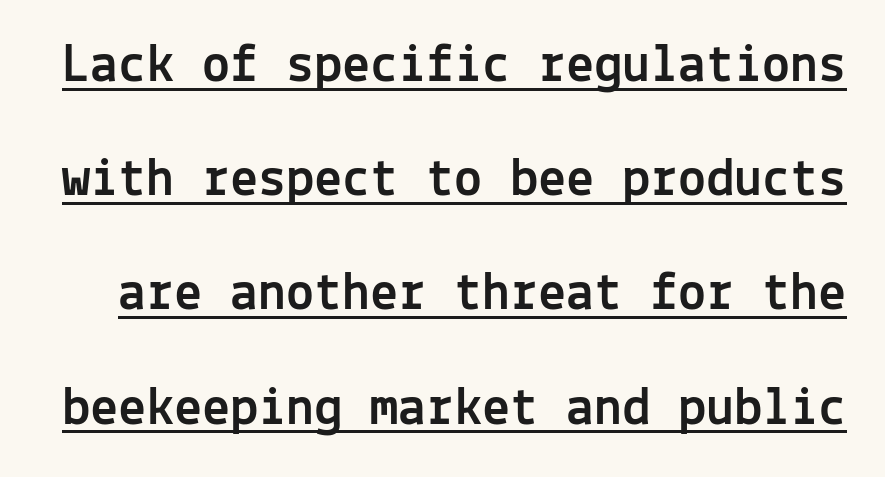
{"serif": "no", "italic": "no", "width": "normal", "x_height": "medium", "monospaced": "yes", "underline": "yes", "line_spacing": "loose", "line_spacing_ratio": 2.04, "letter_spacing": "normal", "letter_spacing_em": 0.0, "glyph_px": 56}
